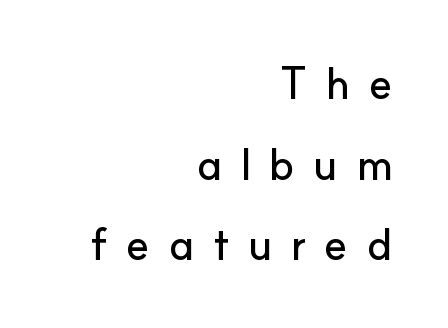
The image shows 44 px sans-serif type, upright; set right-aligned, line spacing 1.83x, unusually wide letter spacing (+0.41 em), not underlined; low stroke contrast and a small x-height.
